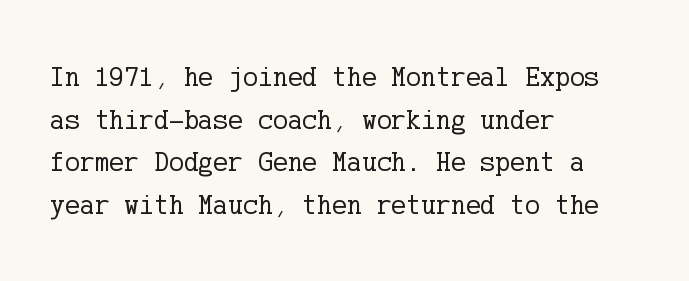
Q: Is the text bold? A: No.
Q: Is the text italic (slanted)? A: No, it is upright.
Q: Is the typeface a serif or a sans-serif typeface? A: Serif.
Q: Is the text underlined? A: No.
Q: How is the paragraph aligned? A: Left-aligned.
Q: Is the spacing between letters normal or unusually wide? A: Normal.
Q: Is the spacing between lines tight, normal or loose? A: Normal.
Q: Width (condensed, normal, or wide)? A: Normal.
Q: Stroke contrast? A: Low.
Q: x-height? A: Medium.
